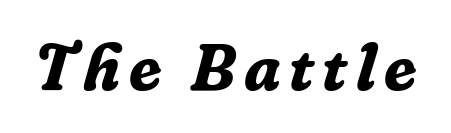
Italic? Definitely — the glyphs are oblique. Examine the stroke ends and you'll spot serifs. The rendering uses natural spacing where letterforms have individual widths. Unmarked baselines from the first word to the last.
